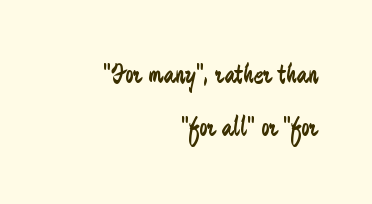
{"serif": "no", "bold": "no", "weight": "regular", "width": "condensed", "stroke_contrast": "low", "x_height": "small", "monospaced": "no", "underline": "no", "align": "right", "line_spacing_ratio": 1.84, "letter_spacing": "normal", "letter_spacing_em": 0.0, "glyph_px": 29}
